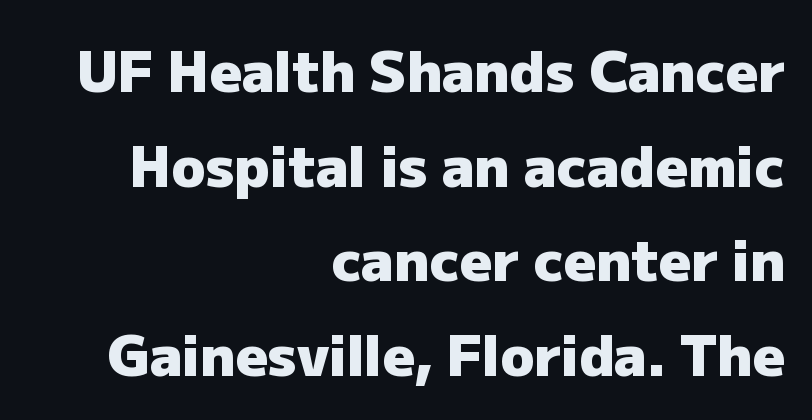
The image shows 56 px heavy sans-serif type, upright; set right-aligned, normal line spacing (1.69x), normal letter spacing, not underlined; low stroke contrast and a medium x-height.
